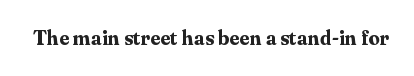
{"italic": "no", "bold": "yes", "underline": "no", "letter_spacing": "normal", "letter_spacing_em": 0.0, "glyph_px": 20}
